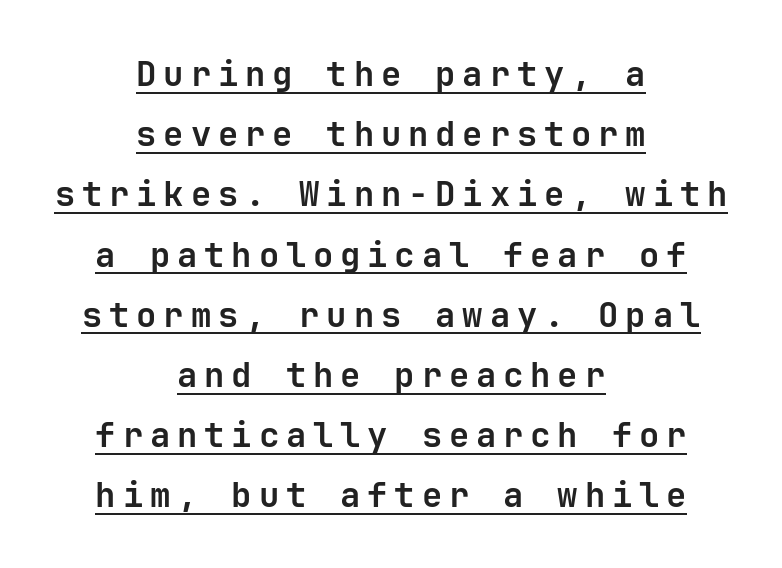
{"serif": "no", "italic": "no", "bold": "yes", "weight": "semibold", "width": "normal", "stroke_contrast": "low", "x_height": "medium", "underline": "yes", "align": "center", "line_spacing_ratio": 1.77, "letter_spacing": "wide", "letter_spacing_em": 0.2, "glyph_px": 34}
